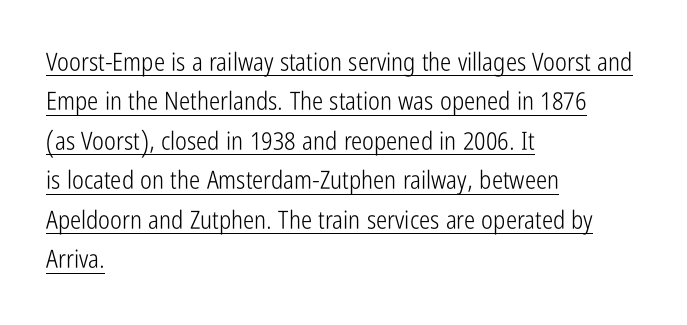
The image shows 25 px text type, upright; set left-aligned, normal line spacing (1.58x), normal letter spacing, underlined.
